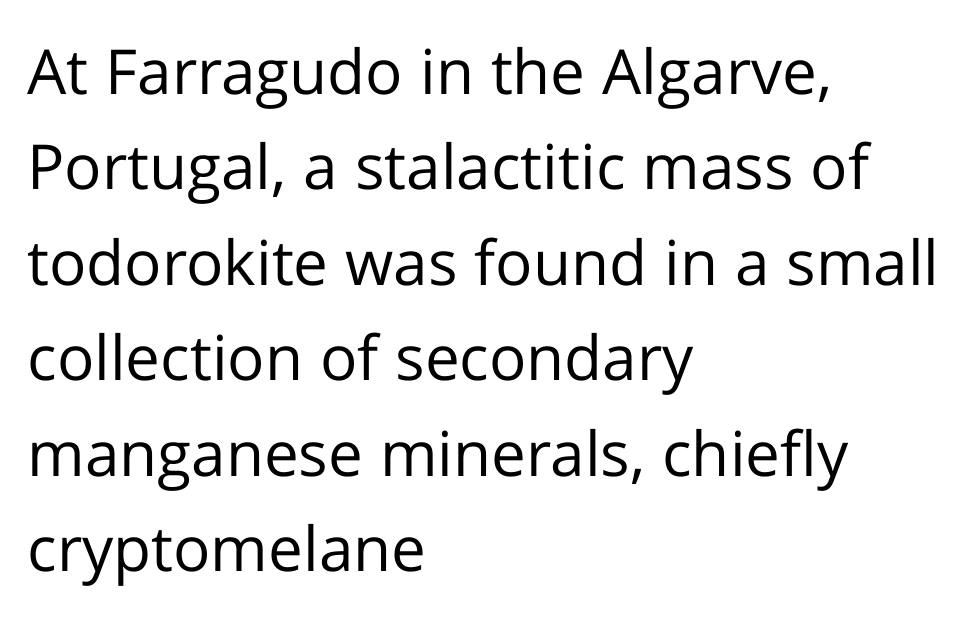
The image shows 62 px regular-weight sans-serif type, upright; set left-aligned, normal line spacing (1.54x), normal letter spacing, not underlined; low stroke contrast and a medium x-height.
